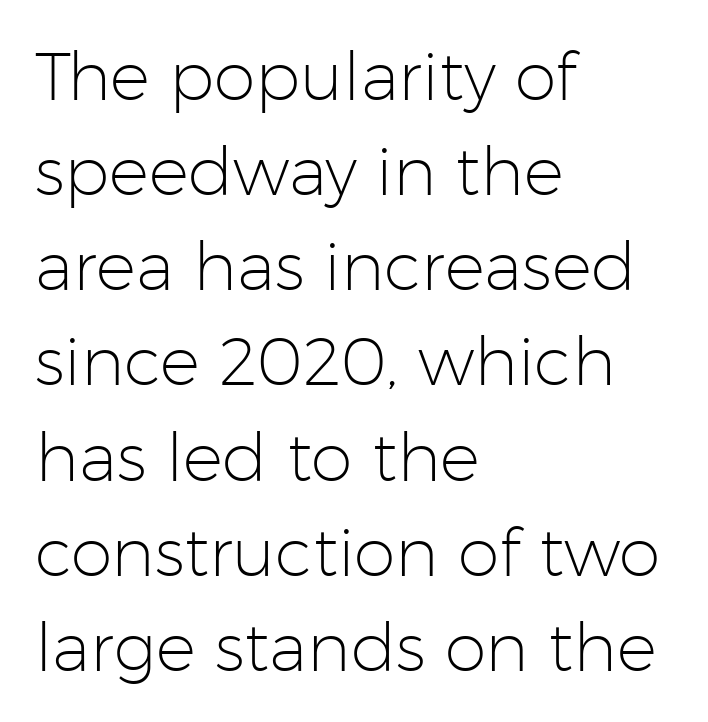
The image shows 67 px light sans-serif type, upright; set left-aligned, normal line spacing (1.42x), normal letter spacing, not underlined; low stroke contrast and a medium x-height.
